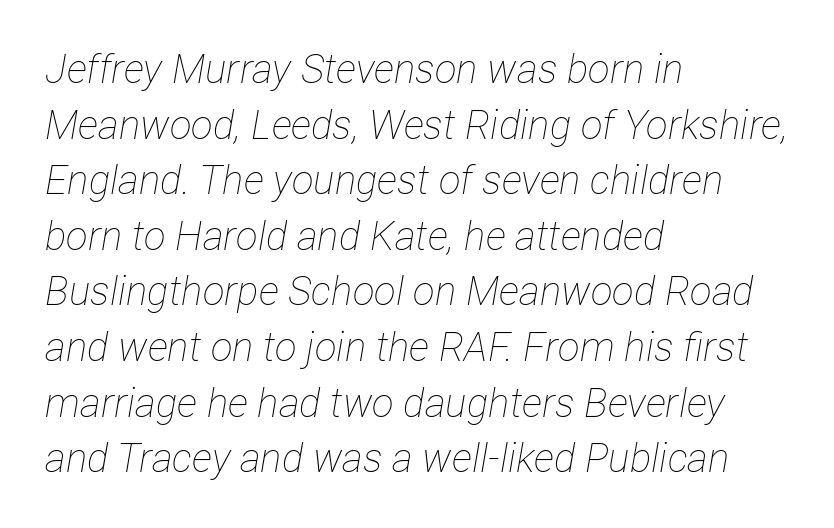
Q: Is the text bold? A: No.
Q: Is the text italic (slanted)? A: Yes, it leans right by about 12 degrees.
Q: Is the text underlined? A: No.
Q: How is the paragraph aligned? A: Left-aligned.
Q: Is the spacing between letters normal or unusually wide? A: Normal.
Q: Is the spacing between lines tight, normal or loose? A: Normal.
Q: Width (condensed, normal, or wide)? A: Condensed.
Q: Stroke contrast? A: Low.
Q: x-height? A: Medium.
Q: Monospaced? A: No.
